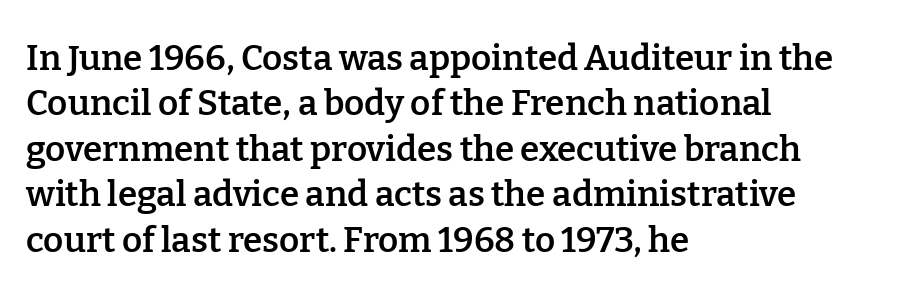
Q: Is the text bold? A: Semi-bold.
Q: Is the text italic (slanted)? A: No, it is upright.
Q: Is the typeface a serif or a sans-serif typeface? A: Serif.
Q: Is the text underlined? A: No.
Q: How is the paragraph aligned? A: Left-aligned.
Q: Is the spacing between letters normal or unusually wide? A: Normal.
Q: Is the spacing between lines tight, normal or loose? A: Normal.
Q: Width (condensed, normal, or wide)? A: Normal.
Q: Stroke contrast? A: Low.
Q: x-height? A: Medium.
Q: Monospaced? A: No.
